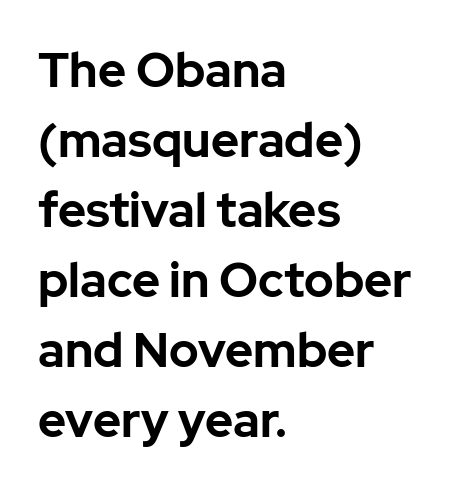
{"serif": "no", "italic": "no", "bold": "yes", "weight": "bold", "width": "normal", "stroke_contrast": "low", "x_height": "medium", "monospaced": "no", "underline": "no", "align": "left", "line_spacing": "normal", "line_spacing_ratio": 1.46, "letter_spacing": "normal", "letter_spacing_em": 0.0, "glyph_px": 48}
